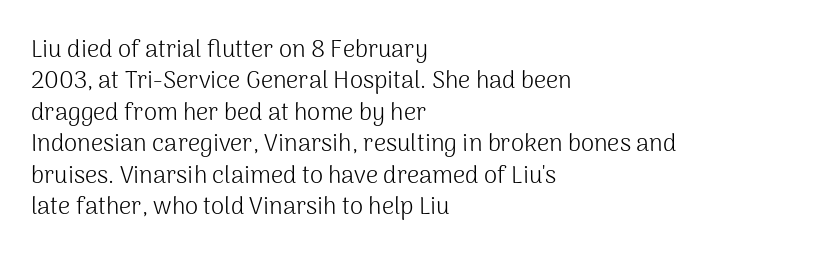
{"italic": "no", "bold": "no", "underline": "no", "align": "left", "line_spacing": "normal", "line_spacing_ratio": 1.31, "letter_spacing": "normal", "letter_spacing_em": 0.0, "glyph_px": 24}
